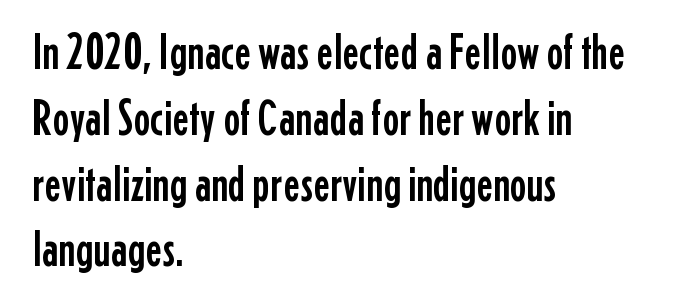
Q: Is the text italic (slanted)? A: No, it is upright.
Q: Is the typeface a serif or a sans-serif typeface? A: Sans-serif.
Q: Is the text underlined? A: No.
Q: How is the paragraph aligned? A: Left-aligned.
Q: Is the spacing between letters normal or unusually wide? A: Normal.
Q: Is the spacing between lines tight, normal or loose? A: Normal.
Q: Width (condensed, normal, or wide)? A: Condensed.
Q: Stroke contrast? A: Low.
Q: x-height? A: Medium.
Q: Monospaced? A: No.
